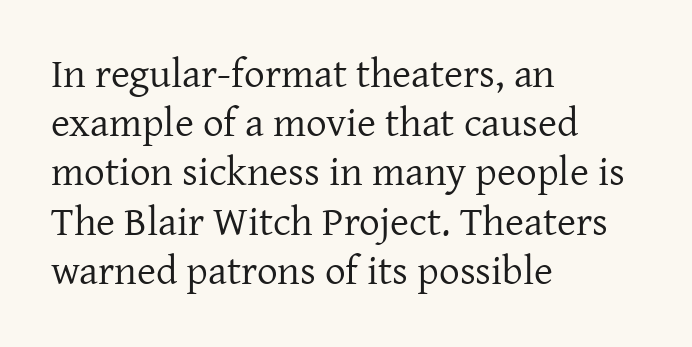
It's the straight-up-and-down kind of type. Horizontally, the lines are justified to the leading edge only. Bare-footed words on every line. Stroke terminals: seriffed.
